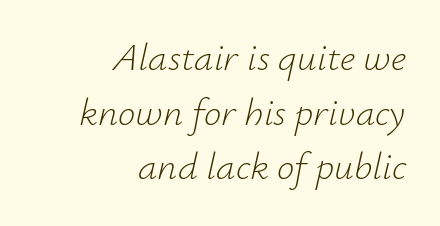
Character widths vary here, with narrow letters taking less room than wide ones. Quick note: italic. The passage shown stacks its lines at a standard gap. One-word summary of the alignment: right.
